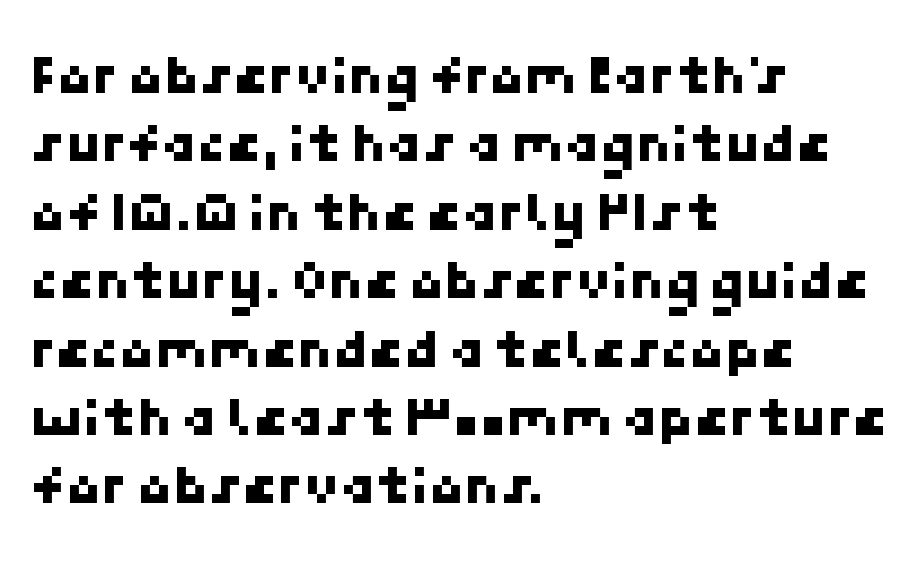
{"serif": "no", "width": "normal", "stroke_contrast": "low", "x_height": "medium", "underline": "no", "align": "left", "line_spacing_ratio": 1.2, "letter_spacing": "normal", "letter_spacing_em": 0.0, "glyph_px": 57}
